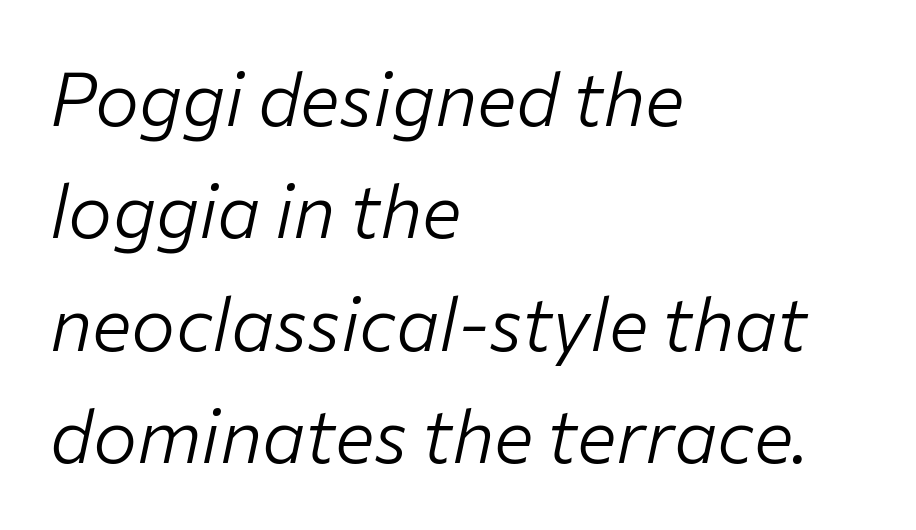
{"italic": "yes", "lean": "right", "slant_degrees": 12, "bold": "no", "weight": "light", "width": "normal", "stroke_contrast": "low", "x_height": "medium", "monospaced": "no", "underline": "no", "align": "left", "line_spacing": "normal", "line_spacing_ratio": 1.52, "letter_spacing": "normal", "letter_spacing_em": 0.0, "glyph_px": 74}
